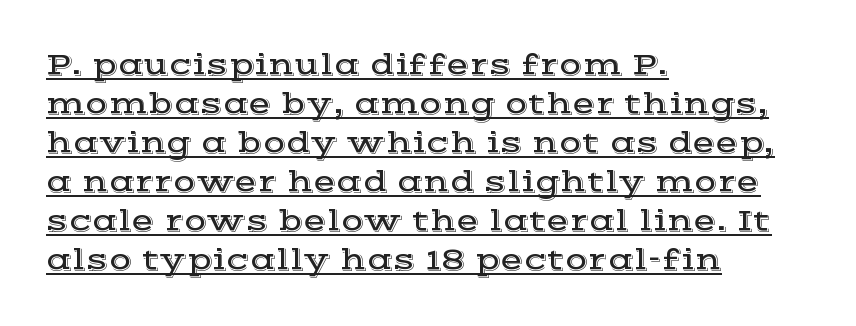
Ordinary non-slanted type is in use. The ragged edge is on the right, which tells us the setting is flush left. The characters display serif detailing at their extremities. The passage shown is underscored from start to finish. There is no visible air inserted between adjacent glyphs.
